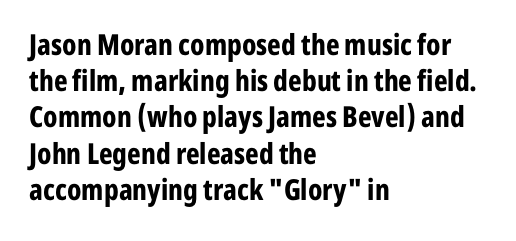
Q: Is the text bold? A: Yes.
Q: Is the text italic (slanted)? A: No, it is upright.
Q: Is the typeface a serif or a sans-serif typeface? A: Sans-serif.
Q: Is the text underlined? A: No.
Q: How is the paragraph aligned? A: Left-aligned.
Q: Is the spacing between letters normal or unusually wide? A: Normal.
Q: Is the spacing between lines tight, normal or loose? A: Normal.
Q: Width (condensed, normal, or wide)? A: Condensed.
Q: Stroke contrast? A: Low.
Q: x-height? A: Medium.
Q: Monospaced? A: No.
